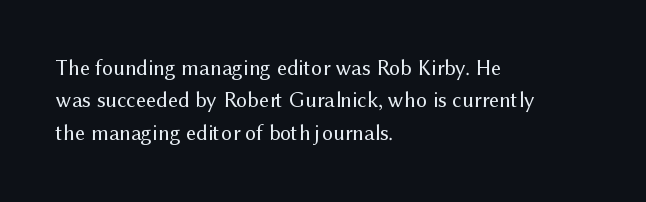
The image shows 22 px text type, upright; set left-aligned, normal line spacing (1.47x), normal letter spacing, not underlined.
